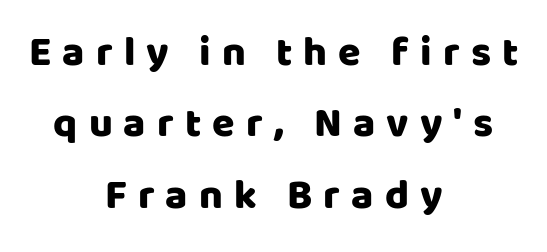
The image shows 41 px sans-serif type, upright; set centered, line spacing 1.74x, unusually wide letter spacing (+0.27 em), not underlined; low stroke contrast and a large x-height.
